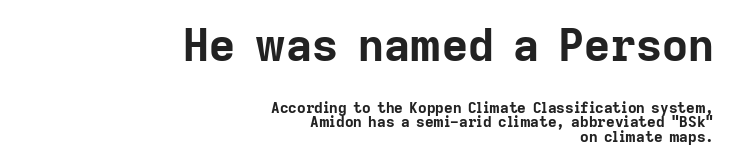
Q: Is the text bold? A: Yes.
Q: Is the text italic (slanted)? A: No, it is upright.
Q: Is the typeface a serif or a sans-serif typeface? A: Sans-serif.
Q: Is the text underlined? A: No.
Q: How is the paragraph aligned? A: Right-aligned.
Q: Is the spacing between letters normal or unusually wide? A: Normal.
Q: Is the spacing between lines tight, normal or loose? A: Tight.
Q: Which block of text is set in a larger size, the first (top) or the second (bottom)? A: The first (top) one.
Q: Width (condensed, normal, or wide)? A: Normal.
Q: Stroke contrast? A: Low.
Q: x-height? A: Medium.
Q: Monospaced? A: No.
